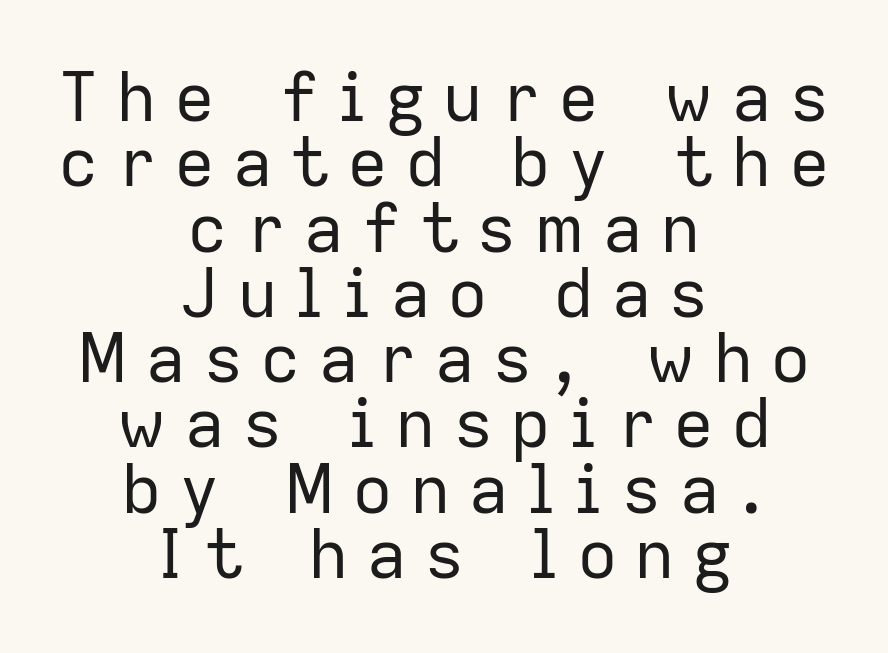
Q: Is the text bold? A: No.
Q: Is the text italic (slanted)? A: No, it is upright.
Q: Is the typeface a serif or a sans-serif typeface? A: Sans-serif.
Q: Is the text underlined? A: No.
Q: How is the paragraph aligned? A: Centered.
Q: Is the spacing between letters normal or unusually wide? A: Unusually wide.
Q: Is the spacing between lines tight, normal or loose? A: Tight.
Q: Width (condensed, normal, or wide)? A: Normal.
Q: Stroke contrast? A: Low.
Q: x-height? A: Medium.
Q: Monospaced? A: No.
